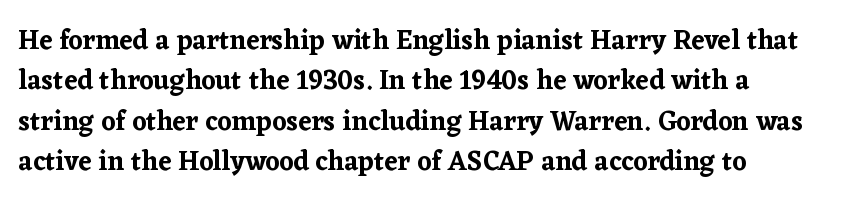
Short note: letters normally spaced. The specimen omits any rule beneath the text block's lines. The block of text has a typical density, with ordinary space between rows. Vertical strokes here are truly vertical.
